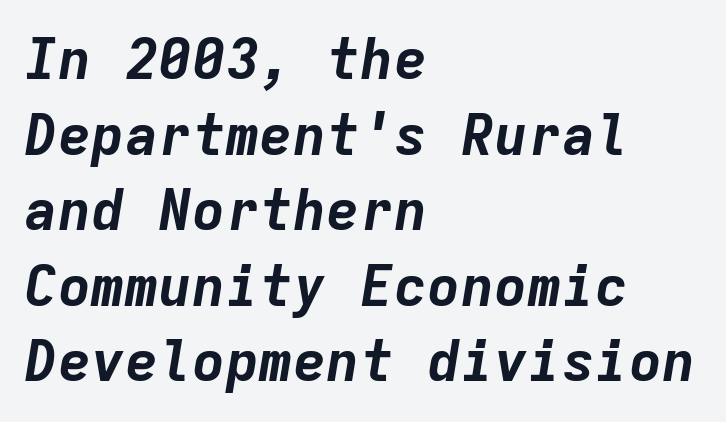
Q: Is the text bold? A: Yes.
Q: Is the text italic (slanted)? A: Yes, it leans right by about 9 degrees.
Q: Is the text underlined? A: No.
Q: How is the paragraph aligned? A: Left-aligned.
Q: Is the spacing between letters normal or unusually wide? A: Normal.
Q: Is the spacing between lines tight, normal or loose? A: Normal.
Q: Width (condensed, normal, or wide)? A: Normal.
Q: Stroke contrast? A: Low.
Q: x-height? A: Medium.
Q: Monospaced? A: Yes.
